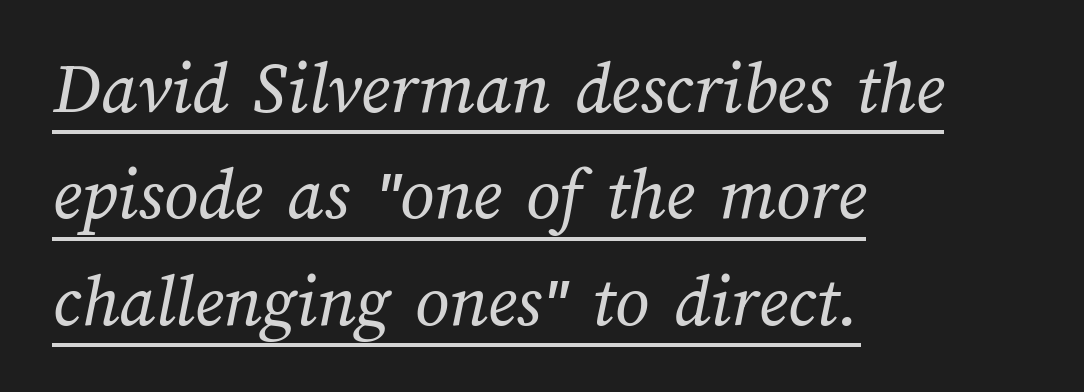
{"bold": "no", "weight": "regular", "width": "normal", "stroke_contrast": "medium", "x_height": "medium", "monospaced": "no", "underline": "yes", "align": "left", "line_spacing": "normal", "line_spacing_ratio": 1.42, "letter_spacing": "normal", "letter_spacing_em": 0.0, "glyph_px": 75}
